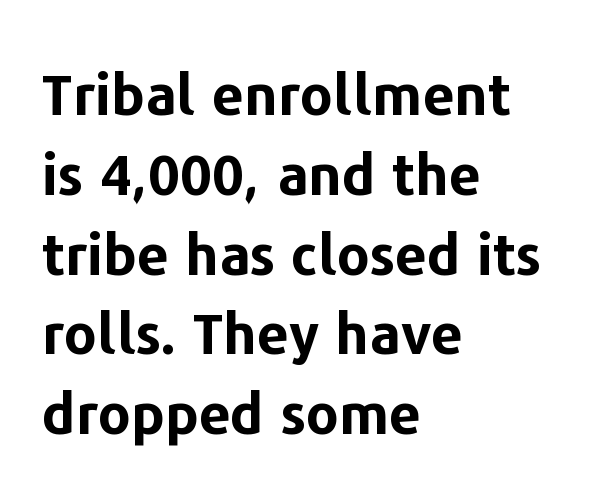
Q: Is the text bold? A: Yes.
Q: Is the text italic (slanted)? A: No, it is upright.
Q: Is the typeface a serif or a sans-serif typeface? A: Sans-serif.
Q: Is the text underlined? A: No.
Q: How is the paragraph aligned? A: Left-aligned.
Q: Is the spacing between letters normal or unusually wide? A: Normal.
Q: Is the spacing between lines tight, normal or loose? A: Normal.
Q: Width (condensed, normal, or wide)? A: Normal.
Q: Stroke contrast? A: Low.
Q: x-height? A: Medium.
Q: Monospaced? A: No.
